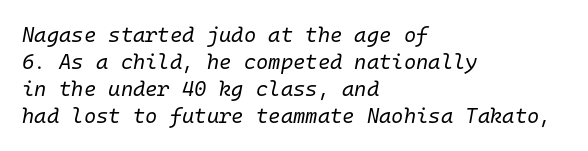
The image shows 21 px text type, italic (leaning right); set left-aligned, normal line spacing (1.29x), normal letter spacing, not underlined.
